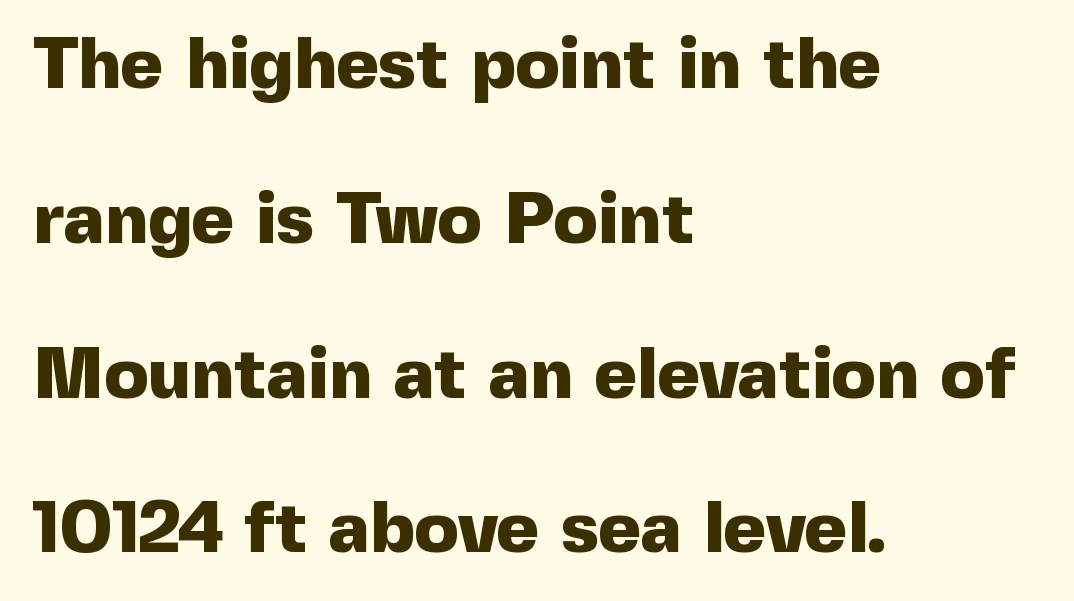
Q: Is the text bold? A: Yes.
Q: Is the text italic (slanted)? A: No, it is upright.
Q: Is the typeface a serif or a sans-serif typeface? A: Sans-serif.
Q: Is the text underlined? A: No.
Q: How is the paragraph aligned? A: Left-aligned.
Q: Is the spacing between letters normal or unusually wide? A: Normal.
Q: Is the spacing between lines tight, normal or loose? A: Loose.
Q: Width (condensed, normal, or wide)? A: Normal.
Q: x-height? A: Medium.
Q: Monospaced? A: No.
